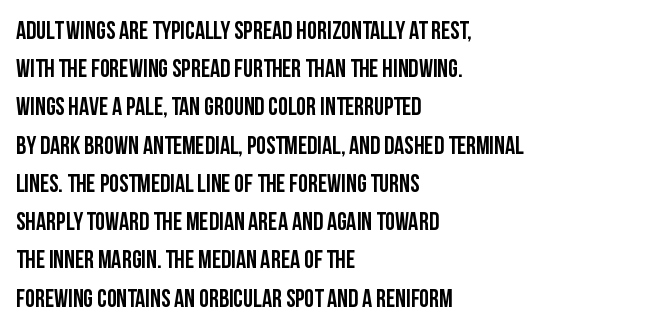
Descenders hang freely into open space. Teacher's note: observe the even left margin — that is flush-left alignment. The vertical gap from one line to the next is medium. If you drew a line through each stem, it would be perfectly vertical. The letters sit at their default tracking, neither squeezed nor spread.
